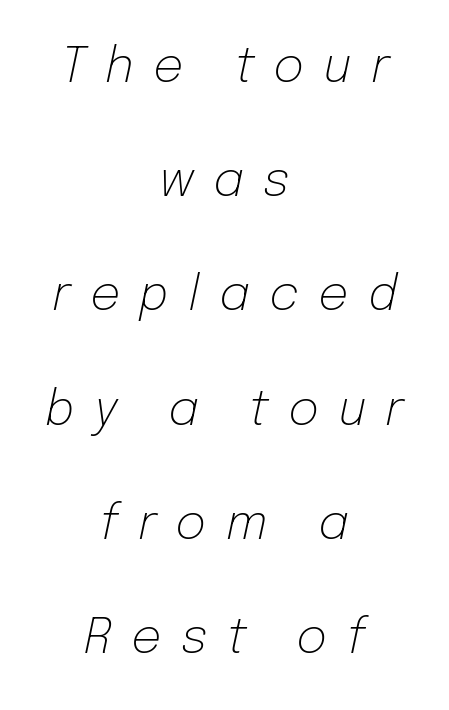
{"italic": "yes", "lean": "right", "slant_degrees": 12, "bold": "no", "weight": "light", "width": "normal", "stroke_contrast": "low", "x_height": "medium", "monospaced": "no", "underline": "no", "align": "center", "line_spacing": "loose", "line_spacing_ratio": 2.38, "letter_spacing": "wide", "letter_spacing_em": 0.4, "glyph_px": 48}
